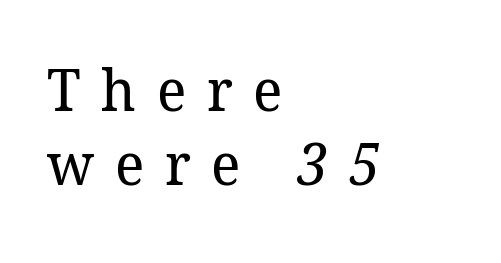
The space between consecutive lines is moderate. Is this a fixed-width face? No — the glyphs have proportional, varying widths. The tracking jumps out immediately: characters are airy and widely separated. Underline: absent. Look at the bottom of the vertical strokes: they flare into serifs here.
